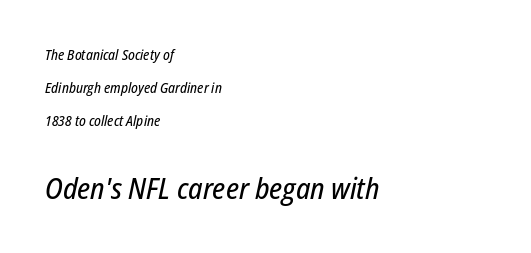
{"italic": "yes", "lean": "right", "slant_degrees": 12, "width": "condensed", "stroke_contrast": "low", "x_height": "medium", "monospaced": "no", "underline": "no", "align": "left", "line_spacing": "loose", "line_spacing_ratio": 2.37, "letter_spacing": "normal", "letter_spacing_em": 0.0, "larger_block": "second", "size_ratio": 2.07, "glyph_px": 29}
